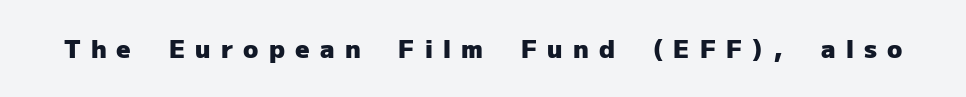
{"italic": "no", "bold": "yes", "underline": "no", "letter_spacing": "wide", "letter_spacing_em": 0.41, "glyph_px": 25}
